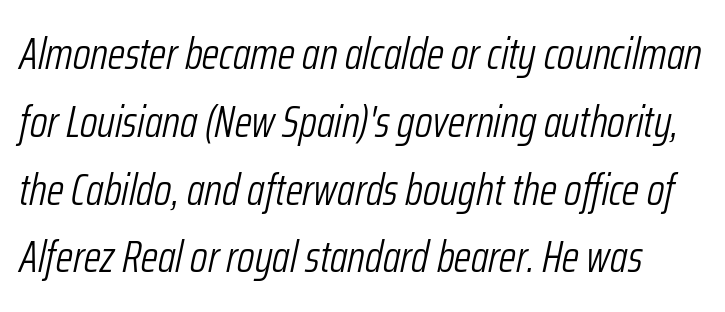
Is there much room between lines? A standard amount, neither cramped nor airy. Varying glyph widths throughout — classic text-font behaviour. A clean baseline with only descenders dipping below it. This rendering leaves character spacing at its baseline value. A light-to-regular cut is what we see here. Tall strokes in this sample are angled rather than plumb.
